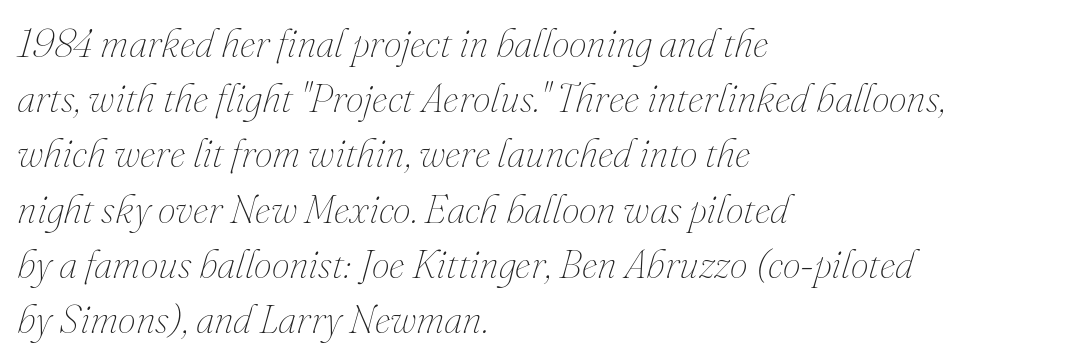
Q: Is the text bold? A: No.
Q: Is the text italic (slanted)? A: Yes, it leans right by about 16 degrees.
Q: Is the text underlined? A: No.
Q: How is the paragraph aligned? A: Left-aligned.
Q: Is the spacing between letters normal or unusually wide? A: Normal.
Q: Is the spacing between lines tight, normal or loose? A: Normal.
Q: Width (condensed, normal, or wide)? A: Normal.
Q: Stroke contrast? A: Medium.
Q: x-height? A: Small.
Q: Monospaced? A: No.
